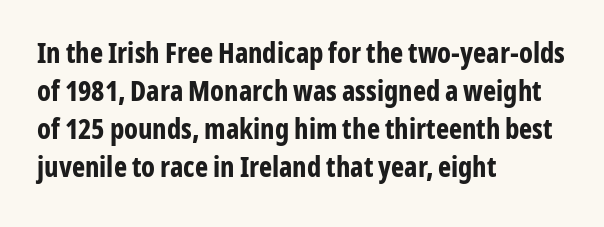
The image shows 28 px bold, condensed sans-serif type, upright; set left-aligned, normal line spacing (1.36x), normal letter spacing, not underlined; low stroke contrast and a medium x-height.
